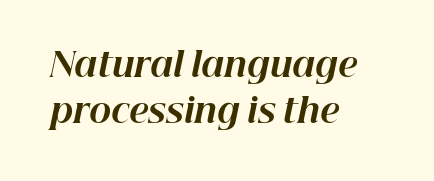
The image shows 33 px bold type, italic (leaning right); set left-aligned, normal line spacing (1.4x), normal letter spacing, not underlined; high stroke contrast and a medium x-height.
